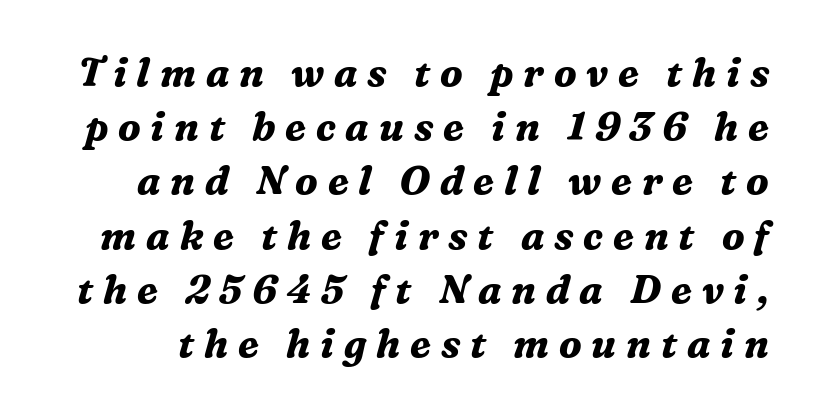
Q: Is the text bold? A: Yes.
Q: Is the text italic (slanted)? A: Yes, it leans right by about 16 degrees.
Q: Is the typeface a serif or a sans-serif typeface? A: Serif.
Q: Is the text underlined? A: No.
Q: Is the spacing between letters normal or unusually wide? A: Unusually wide.
Q: Is the spacing between lines tight, normal or loose? A: Normal.
Q: Width (condensed, normal, or wide)? A: Normal.
Q: Stroke contrast? A: Medium.
Q: x-height? A: Medium.
Q: Monospaced? A: No.
